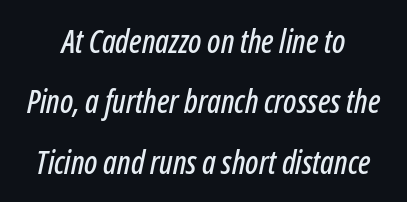
Q: Is the text italic (slanted)? A: Yes, it leans right by about 12 degrees.
Q: Is the text underlined? A: No.
Q: How is the paragraph aligned? A: Centered.
Q: Is the spacing between letters normal or unusually wide? A: Normal.
Q: Width (condensed, normal, or wide)? A: Condensed.
Q: Stroke contrast? A: Low.
Q: x-height? A: Medium.
Q: Monospaced? A: No.
